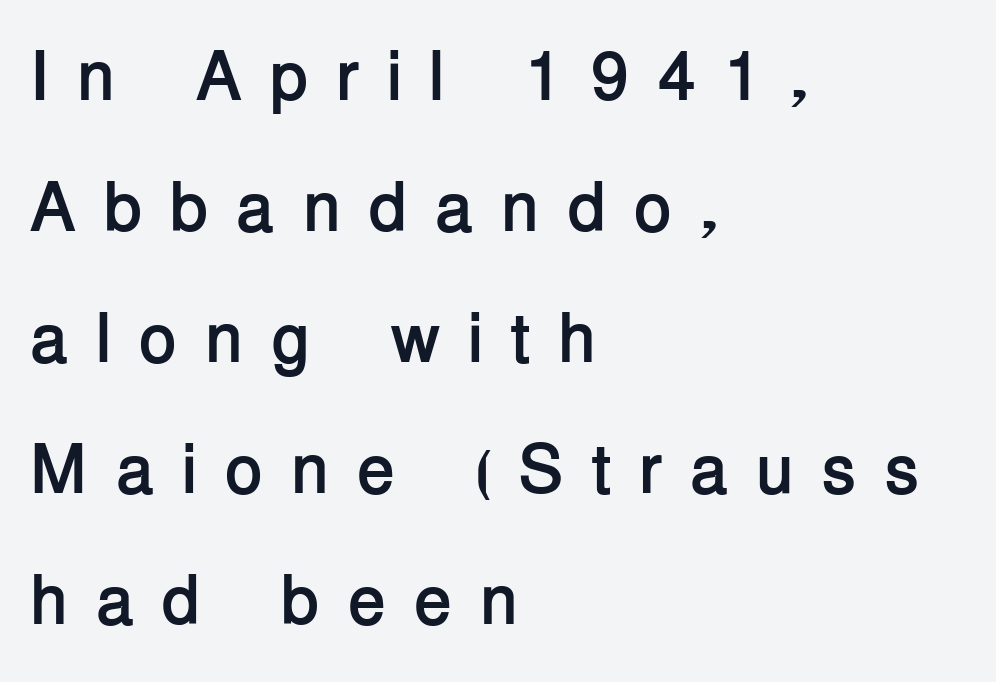
The image shows 70 px semibold sans-serif type, upright; set left-aligned, line spacing 1.87x, unusually wide letter spacing (+0.39 em), not underlined; low stroke contrast and a medium x-height.
